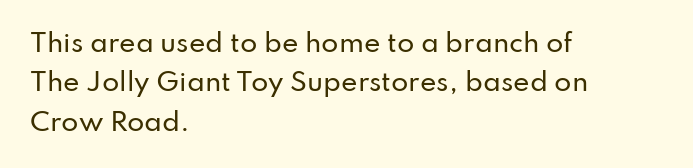
The image shows 25 px text type, upright; set left-aligned, normal line spacing (1.58x), normal letter spacing, not underlined.
